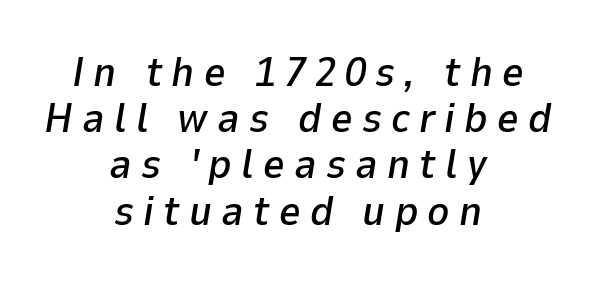
{"italic": "yes", "lean": "right", "slant_degrees": 9, "width": "normal", "stroke_contrast": "low", "x_height": "medium", "monospaced": "no", "underline": "no", "align": "center", "line_spacing": "tight", "line_spacing_ratio": 1.1, "letter_spacing": "wide", "letter_spacing_em": 0.22, "glyph_px": 42}
